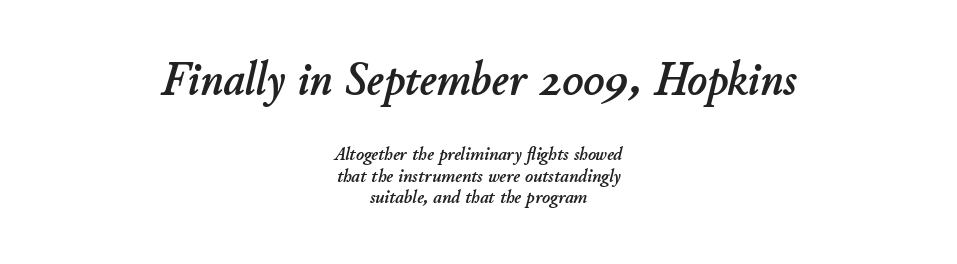
Q: Is the text italic (slanted)? A: Yes, it leans right by about 11 degrees.
Q: Is the text underlined? A: No.
Q: How is the paragraph aligned? A: Centered.
Q: Is the spacing between letters normal or unusually wide? A: Normal.
Q: Is the spacing between lines tight, normal or loose? A: Tight.
Q: Which block of text is set in a larger size, the first (top) or the second (bottom)? A: The first (top) one.
Q: Width (condensed, normal, or wide)? A: Normal.
Q: Stroke contrast? A: Low.
Q: x-height? A: Small.
Q: Monospaced? A: No.
